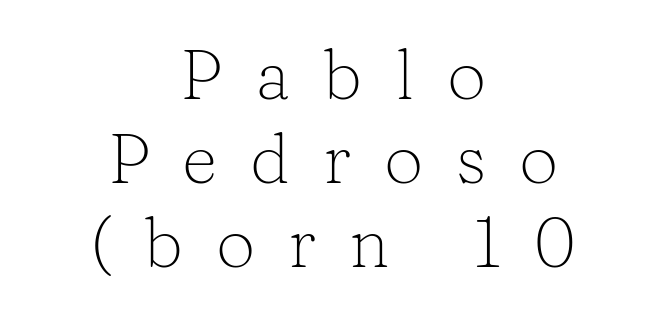
The image shows 70 px light serif type, upright; set centered, line spacing 1.2x, unusually wide letter spacing (+0.47 em), not underlined; low stroke contrast and a medium x-height.
